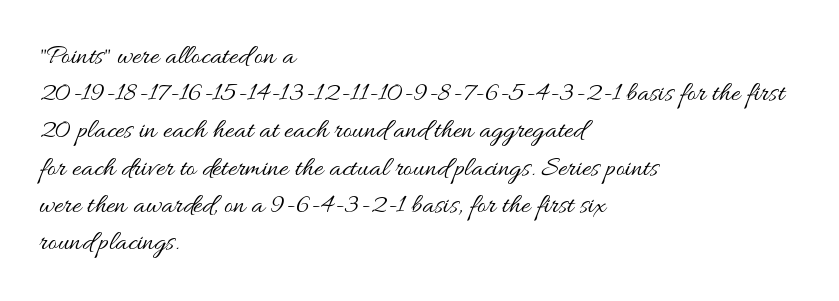
The face used here is proportionally spaced, like ordinary book or web type. A light-to-regular cut is what we see here. These lines are set flush left with a ragged right edge.
